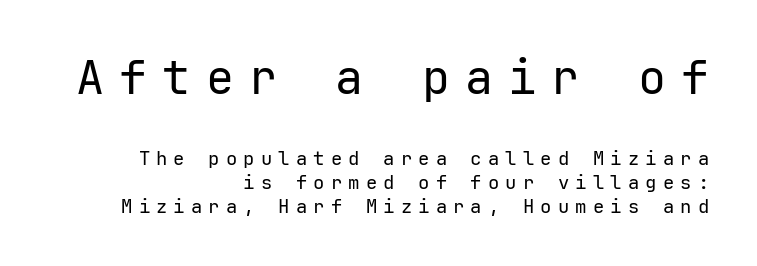
Line ends are locked; line starts wander. The letters carry no serifs — their stems end cleanly without finishing strokes. Italic? Not at all — the glyphs are vertical. The upper block of text is set noticeably larger than the block beneath it.
